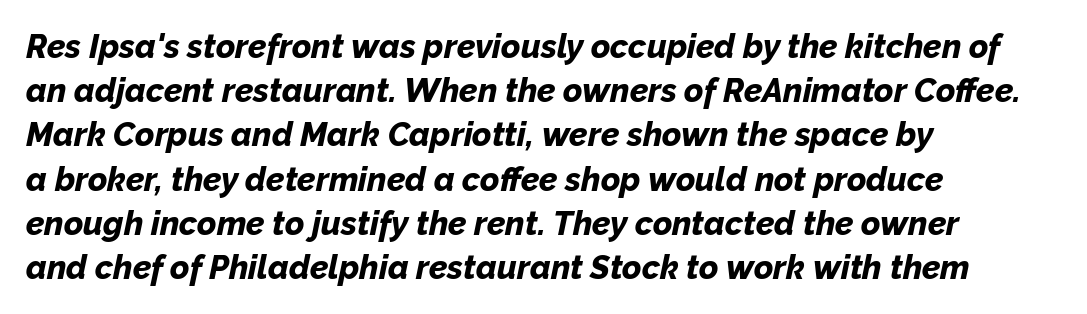
The image shows 33 px bold type, italic (leaning right); set left-aligned, normal line spacing (1.34x), normal letter spacing, not underlined; low stroke contrast and a medium x-height.
